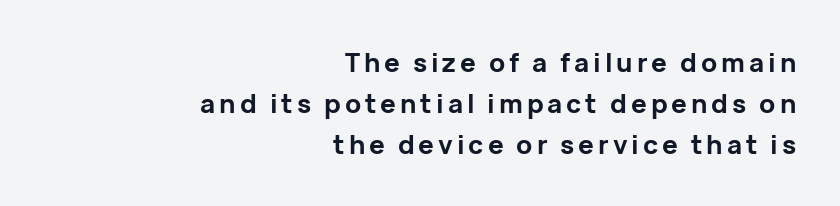
Thick stems and heavy bowls — unmistakably bold. One-word summary of the alignment: right. How would I describe the line gaps? Plain and ordinary. Is there any slant? The stems are plumb. Decoration check: the copy has no underline.
